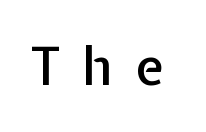
Q: Is the text italic (slanted)? A: No, it is upright.
Q: Is the typeface a serif or a sans-serif typeface? A: Sans-serif.
Q: Is the text underlined? A: No.
Q: Is the spacing between letters normal or unusually wide? A: Unusually wide.
Q: Width (condensed, normal, or wide)? A: Normal.
Q: Stroke contrast? A: Low.
Q: x-height? A: Medium.
Q: Monospaced? A: No.
